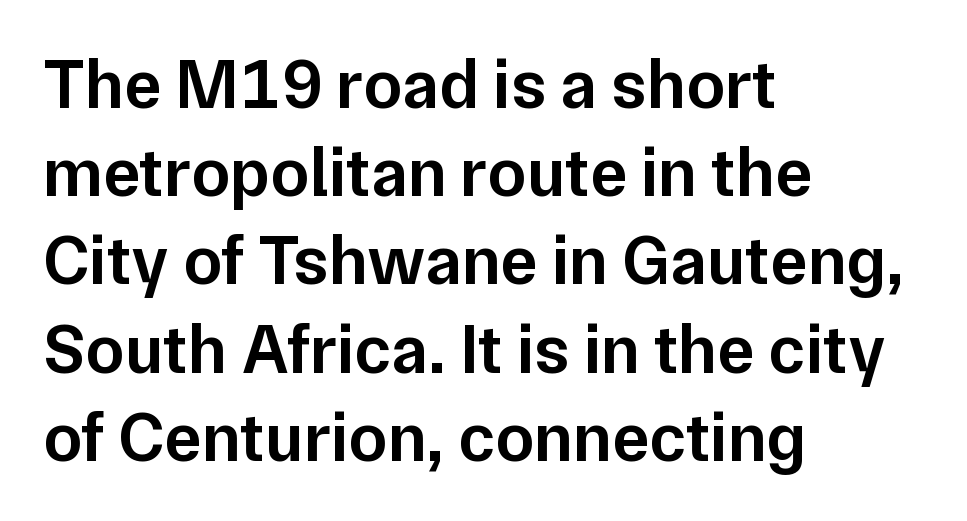
{"serif": "no", "italic": "no", "bold": "semi", "weight": "semibold", "width": "normal", "stroke_contrast": "low", "x_height": "medium", "monospaced": "no", "underline": "no", "align": "left", "line_spacing": "normal", "line_spacing_ratio": 1.26, "letter_spacing": "normal", "letter_spacing_em": 0.0, "glyph_px": 70}
